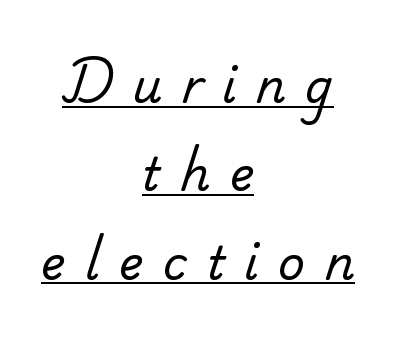
{"serif": "yes", "bold": "no", "weight": "regular", "width": "normal", "stroke_contrast": "low", "x_height": "small", "monospaced": "no", "underline": "yes", "align": "center", "line_spacing": "loose", "line_spacing_ratio": 1.92, "letter_spacing": "wide", "letter_spacing_em": 0.43, "glyph_px": 46}
